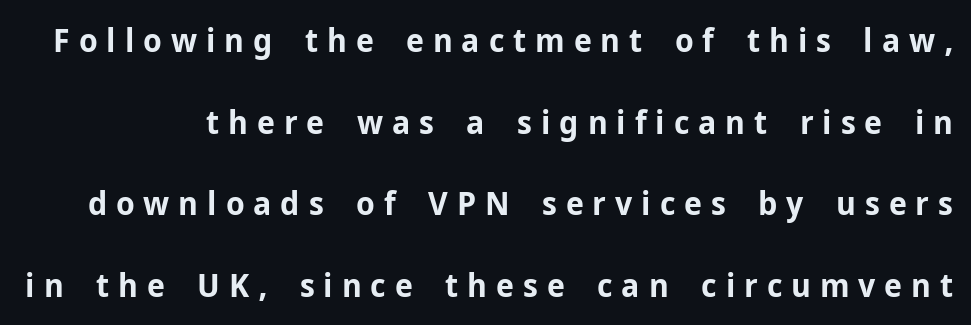
Q: Is the text bold? A: Yes.
Q: Is the text italic (slanted)? A: No, it is upright.
Q: Is the typeface a serif or a sans-serif typeface? A: Sans-serif.
Q: Is the text underlined? A: No.
Q: Is the spacing between letters normal or unusually wide? A: Unusually wide.
Q: Is the spacing between lines tight, normal or loose? A: Loose.
Q: Width (condensed, normal, or wide)? A: Normal.
Q: Stroke contrast? A: Low.
Q: x-height? A: Medium.
Q: Monospaced? A: No.
